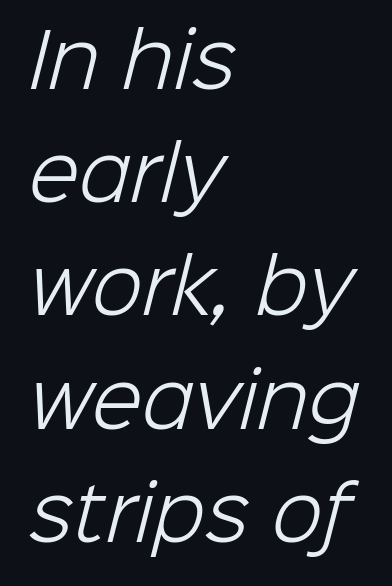
Between one letter and the next there's only the usual sliver of space. Note the varied advance widths — an 'i' is clearly narrower than an 'm'. Alignment: flush left. Serifs: no, the terminals of the letterforms are clean.
